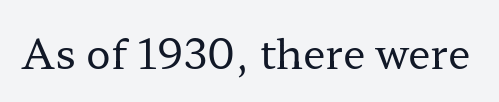
Q: Is the text bold? A: No.
Q: Is the text italic (slanted)? A: No, it is upright.
Q: Is the typeface a serif or a sans-serif typeface? A: Serif.
Q: Is the text underlined? A: No.
Q: Is the spacing between letters normal or unusually wide? A: Normal.
Q: Width (condensed, normal, or wide)? A: Wide.
Q: Stroke contrast? A: Low.
Q: x-height? A: Medium.
Q: Monospaced? A: No.
